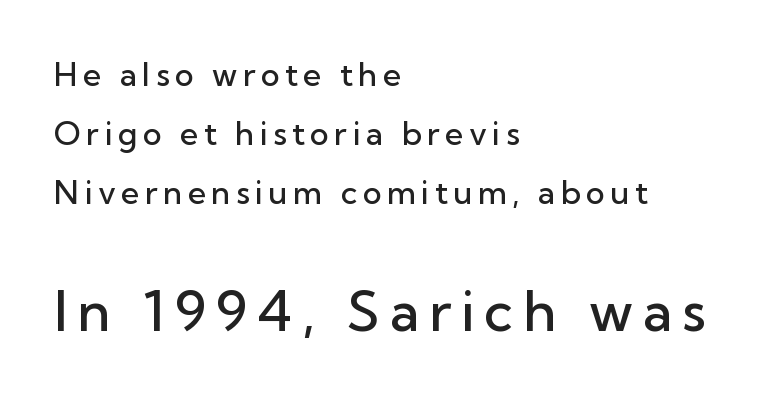
The image shows 56 px semibold sans-serif type, upright; set left-aligned, line spacing 1.84x, not underlined; the second (bottom) block is 1.75x larger; low stroke contrast and a medium x-height.
